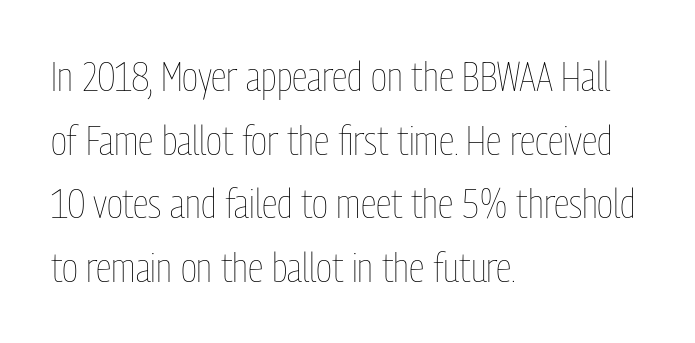
{"italic": "no", "bold": "no", "weight": "thin", "width": "condensed", "stroke_contrast": "low", "x_height": "medium", "monospaced": "no", "underline": "no", "align": "left", "line_spacing": "normal", "line_spacing_ratio": 1.55, "letter_spacing": "normal", "letter_spacing_em": 0.0, "glyph_px": 41}
